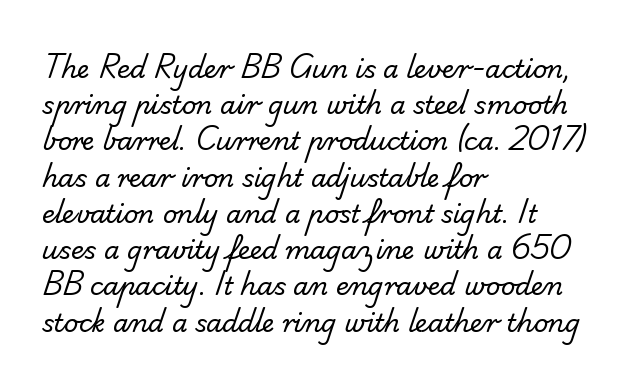
The image shows 25 px text type; set left-aligned, normal line spacing (1.45x), normal letter spacing, not underlined.
